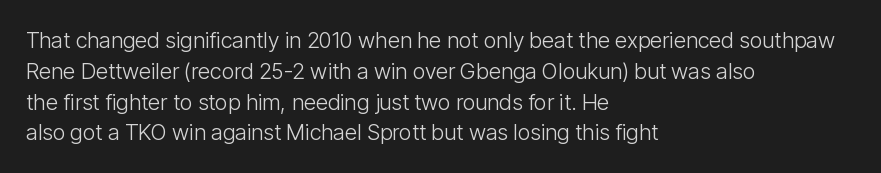
Q: Is the text bold? A: No.
Q: Is the text italic (slanted)? A: No, it is upright.
Q: Is the text underlined? A: No.
Q: How is the paragraph aligned? A: Left-aligned.
Q: Is the spacing between letters normal or unusually wide? A: Normal.
Q: Is the spacing between lines tight, normal or loose? A: Normal.
